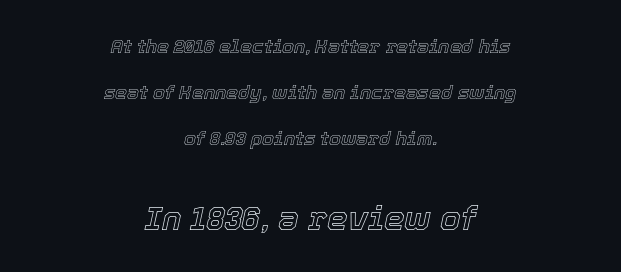
The image shows 33 px text type, italic (leaning right); set centered, loose line spacing (2.43x), normal letter spacing, not underlined; the second (bottom) block is 1.74x larger; a medium x-height.
